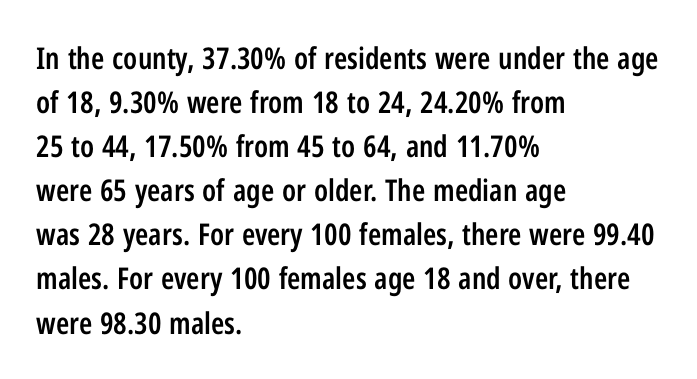
In CSS terms this would be text-align: left. This sample has the flowing, uneven cadence of proportional lettering. The font's upright variant was chosen for this text. One glance says typical: line gaps are just what's usual. Typesetter's note: demi weight, one step under bold. Characters follow at the spacing the type designer built in.
